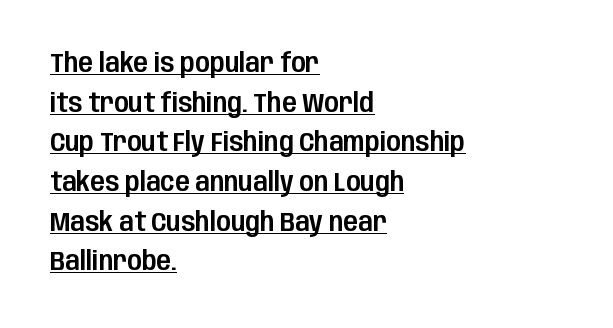
What's the leading like? Ordinary, nothing unusual. Do the letters lean? They stand straight. The letterforms sit shoulder to shoulder at normal distance. Does a line run under the words? Yes, clearly. The paragraph has a hard left edge and a soft right edge.
